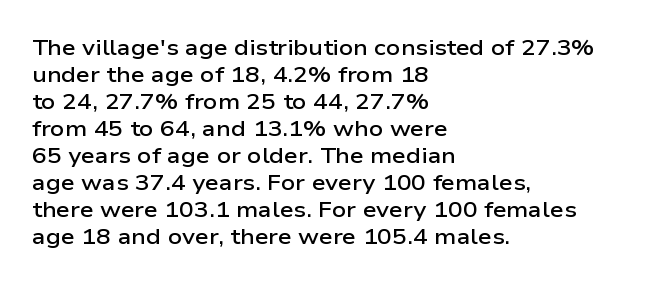
Q: Is the text bold? A: Semi-bold.
Q: Is the text italic (slanted)? A: No, it is upright.
Q: Is the text underlined? A: No.
Q: How is the paragraph aligned? A: Left-aligned.
Q: Is the spacing between letters normal or unusually wide? A: Normal.
